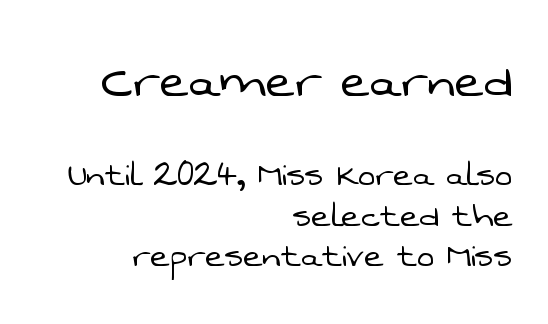
{"serif": "no", "bold": "no", "weight": "light", "width": "normal", "stroke_contrast": "low", "x_height": "medium", "monospaced": "no", "underline": "no", "align": "right", "line_spacing": "tight", "line_spacing_ratio": 0.99, "letter_spacing": "normal", "letter_spacing_em": 0.0, "larger_block": "first", "size_ratio": 1.49, "glyph_px": 61}
